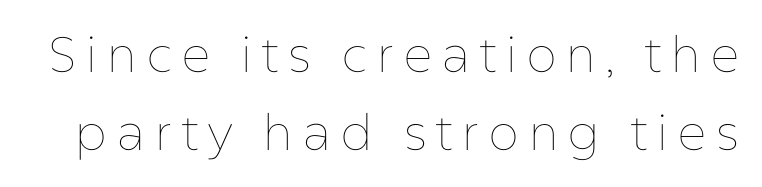
{"italic": "no", "bold": "no", "weight": "thin", "width": "normal", "stroke_contrast": "low", "x_height": "medium", "monospaced": "no", "underline": "no", "line_spacing": "normal", "line_spacing_ratio": 1.57, "glyph_px": 50}
